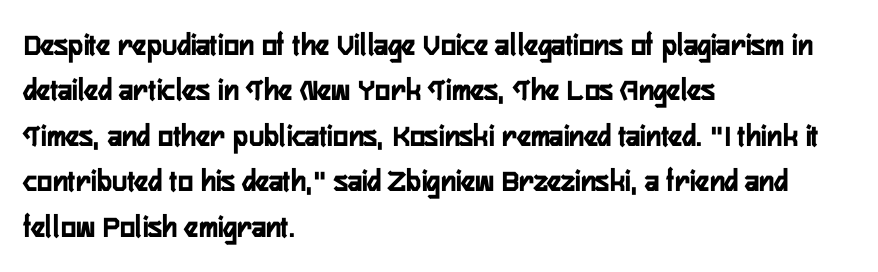
Q: Is the text italic (slanted)? A: No, it is upright.
Q: Is the typeface a serif or a sans-serif typeface? A: Sans-serif.
Q: Is the text underlined? A: No.
Q: How is the paragraph aligned? A: Left-aligned.
Q: Is the spacing between letters normal or unusually wide? A: Normal.
Q: Is the spacing between lines tight, normal or loose? A: Normal.
Q: Width (condensed, normal, or wide)? A: Condensed.
Q: Stroke contrast? A: Low.
Q: x-height? A: Medium.
Q: Monospaced? A: No.
